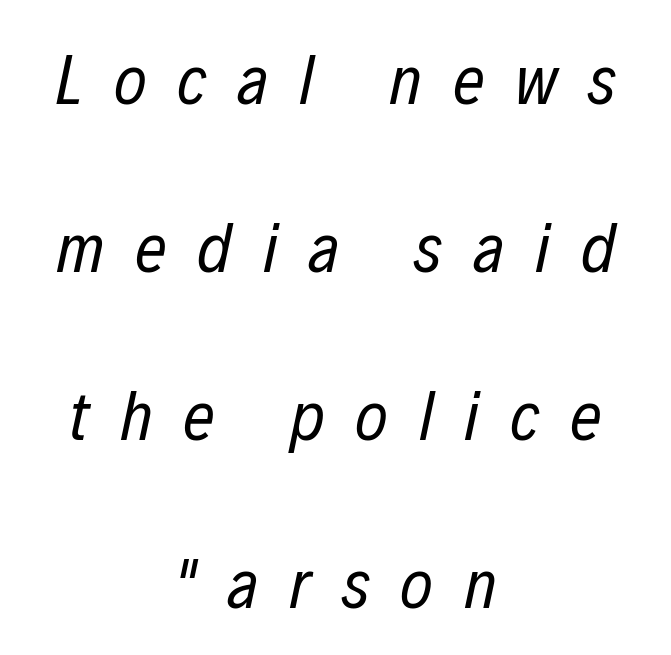
Q: Is the text bold? A: No.
Q: Is the text italic (slanted)? A: Yes, it leans right by about 12 degrees.
Q: Is the text underlined? A: No.
Q: How is the paragraph aligned? A: Centered.
Q: Is the spacing between letters normal or unusually wide? A: Unusually wide.
Q: Is the spacing between lines tight, normal or loose? A: Loose.
Q: Width (condensed, normal, or wide)? A: Condensed.
Q: Stroke contrast? A: Low.
Q: x-height? A: Medium.
Q: Monospaced? A: No.
